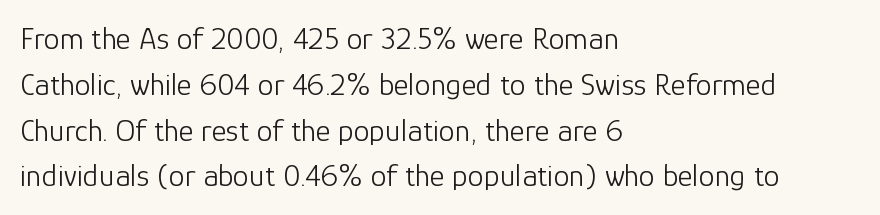
Q: Is the text bold? A: No.
Q: Is the text italic (slanted)? A: No, it is upright.
Q: Is the typeface a serif or a sans-serif typeface? A: Sans-serif.
Q: Is the text underlined? A: No.
Q: How is the paragraph aligned? A: Left-aligned.
Q: Is the spacing between letters normal or unusually wide? A: Normal.
Q: Is the spacing between lines tight, normal or loose? A: Normal.
Q: Width (condensed, normal, or wide)? A: Normal.
Q: Stroke contrast? A: Low.
Q: x-height? A: Medium.
Q: Monospaced? A: No.
